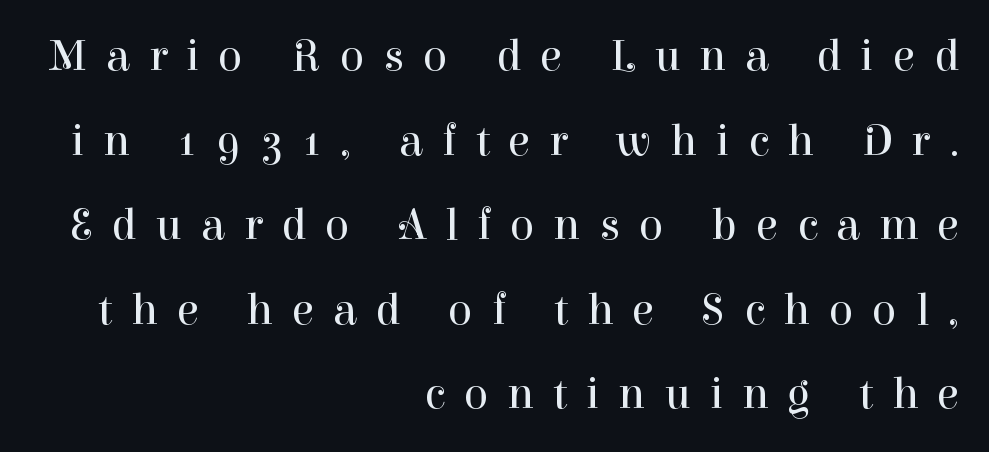
Classification — serif. These glyphs show unthickened strokes, regular width or finer. Inter-character spacing is expanded well beyond the font's built-in metrics. Here the designer chose a conventional face with non-uniform glyph widths. Every stem runs plumb, perpendicular to the baseline.
